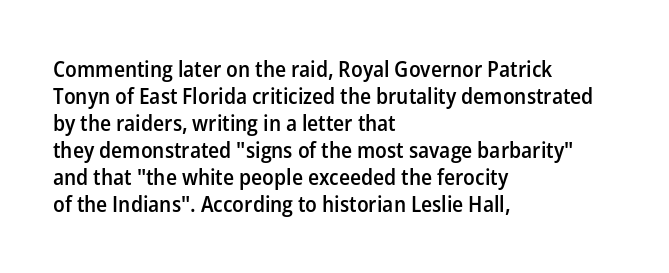
{"italic": "no", "bold": "semi", "underline": "no", "align": "left", "line_spacing_ratio": 1.23, "letter_spacing": "normal", "letter_spacing_em": 0.0, "glyph_px": 22}
